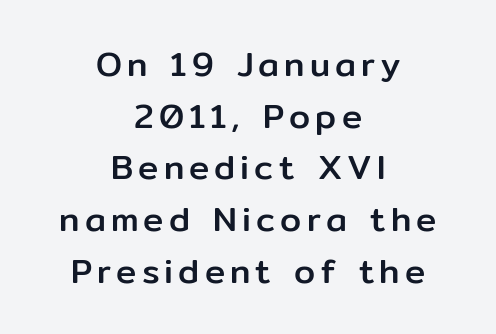
{"serif": "no", "italic": "no", "width": "normal", "stroke_contrast": "low", "x_height": "medium", "monospaced": "no", "underline": "no", "align": "center", "line_spacing": "normal", "line_spacing_ratio": 1.52, "glyph_px": 34}
